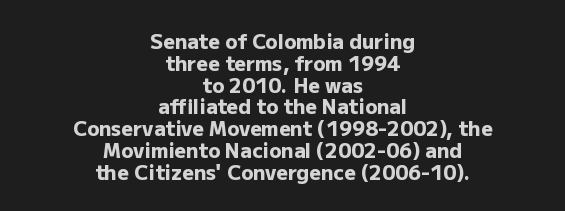
Q: Is the text bold? A: Yes.
Q: Is the text italic (slanted)? A: No, it is upright.
Q: Is the text underlined? A: No.
Q: How is the paragraph aligned? A: Centered.
Q: Is the spacing between letters normal or unusually wide? A: Normal.
Q: Is the spacing between lines tight, normal or loose? A: Tight.
